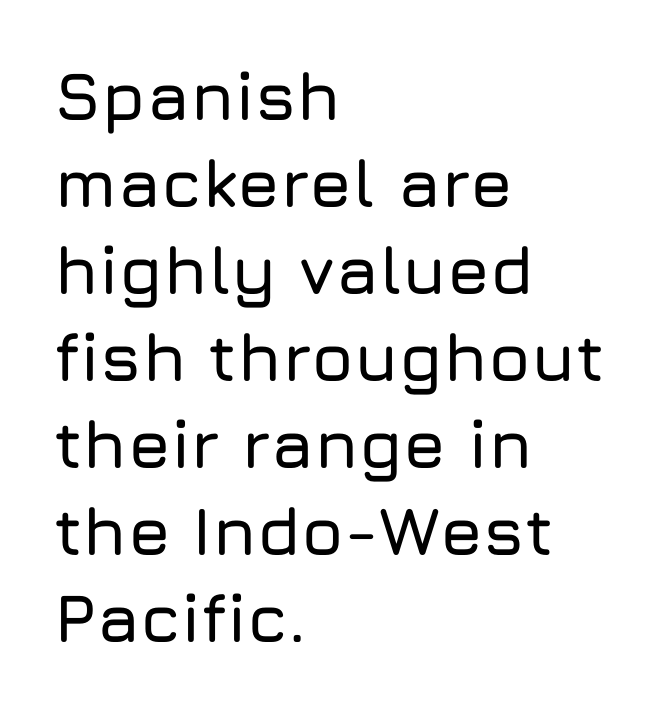
Q: Is the text italic (slanted)? A: No, it is upright.
Q: Is the typeface a serif or a sans-serif typeface? A: Sans-serif.
Q: Is the text underlined? A: No.
Q: How is the paragraph aligned? A: Left-aligned.
Q: Is the spacing between letters normal or unusually wide? A: Normal.
Q: Is the spacing between lines tight, normal or loose? A: Normal.
Q: Width (condensed, normal, or wide)? A: Normal.
Q: Stroke contrast? A: Low.
Q: x-height? A: Medium.
Q: Monospaced? A: No.
